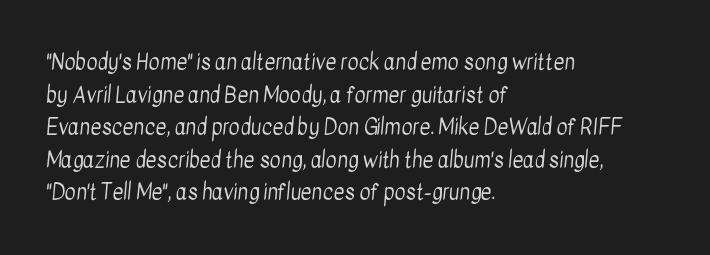
The setting favours the left margin, as ordinary paragraphs usually do. The strokes carry an ordinary text weight at most. Nobody touched the tracking dial on this one. The zone under the glyphs is completely vacant. A normal amount of white space separates one row of letters from the next.
